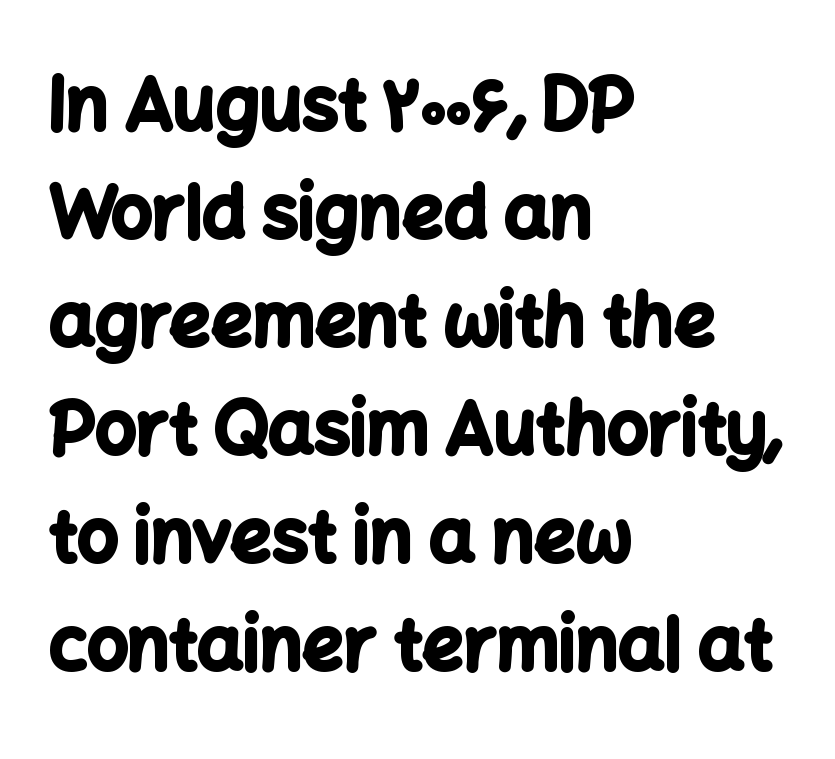
The type is set solid horizontally, with unmodified tracking. In CSS terms this would be text-align: left. When letters stand straight like this, we call the style roman or upright. A dark, heavy texture on the line: the type is bold. Whoever set this chose a conventional vertical rhythm.
